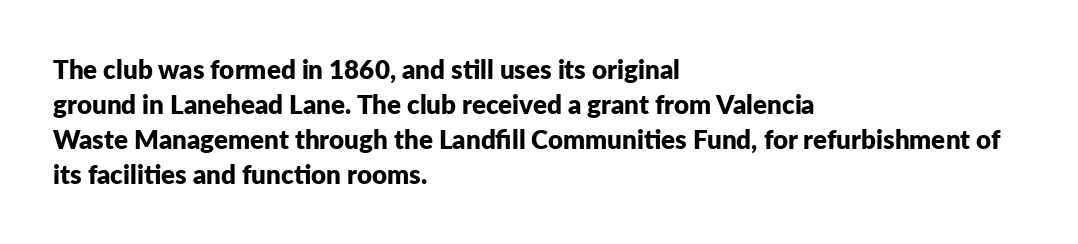
Spacing between characters is what you'd get straight out of the box. If you drew a line through each stem, it would be perfectly vertical. Which margin do the lines hug? The left one — the right edge is uneven. Leading: standard. Is the type bold? Yes — the strokes are clearly thick and heavy.
